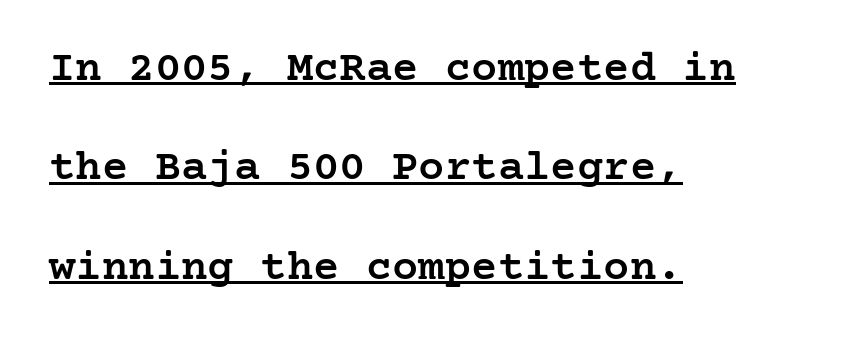
The image shows 44 px semibold serif type, upright; set left-aligned, loose line spacing (2.26x), normal letter spacing, underlined; low stroke contrast and a medium x-height.
